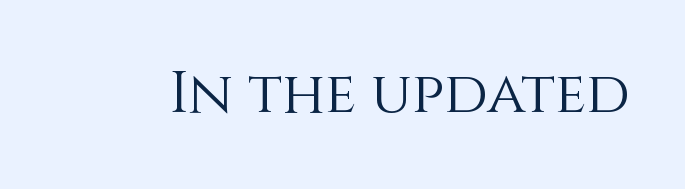
Plain, unruled lines of type. The axis of the letterforms is exactly vertical. You could not count columns in this text — the font is proportionally spaced. Honestly, the letter spacing is just normal — you wouldn't notice it. Vertical stems look standard width or narrower in stroke.
